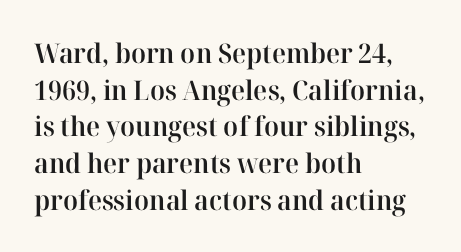
Q: Is the text bold? A: Semi-bold.
Q: Is the text italic (slanted)? A: No, it is upright.
Q: Is the text underlined? A: No.
Q: How is the paragraph aligned? A: Left-aligned.
Q: Is the spacing between letters normal or unusually wide? A: Normal.
Q: Is the spacing between lines tight, normal or loose? A: Normal.
